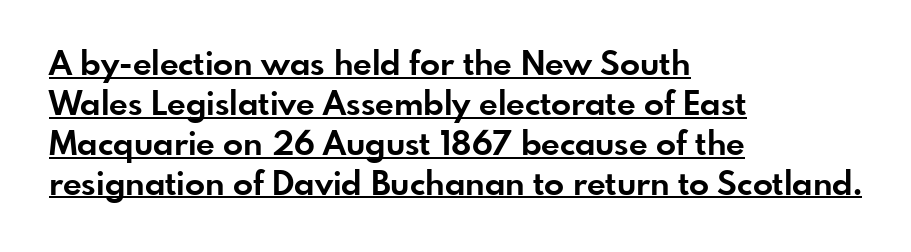
{"serif": "no", "italic": "no", "bold": "yes", "weight": "bold", "width": "normal", "stroke_contrast": "low", "x_height": "small", "monospaced": "no", "underline": "yes", "align": "left", "line_spacing_ratio": 1.21, "letter_spacing": "normal", "letter_spacing_em": 0.0, "glyph_px": 33}
